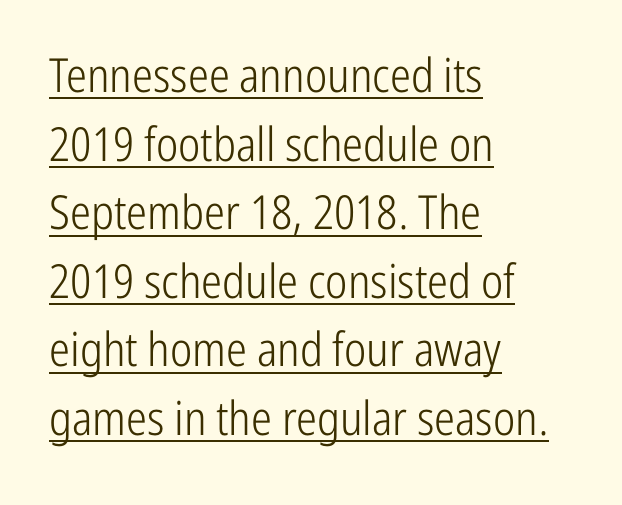
Q: Is the text bold? A: No.
Q: Is the text italic (slanted)? A: No, it is upright.
Q: Is the typeface a serif or a sans-serif typeface? A: Sans-serif.
Q: Is the text underlined? A: Yes.
Q: How is the paragraph aligned? A: Left-aligned.
Q: Is the spacing between letters normal or unusually wide? A: Normal.
Q: Is the spacing between lines tight, normal or loose? A: Normal.
Q: Width (condensed, normal, or wide)? A: Condensed.
Q: Stroke contrast? A: Low.
Q: x-height? A: Medium.
Q: Monospaced? A: No.
